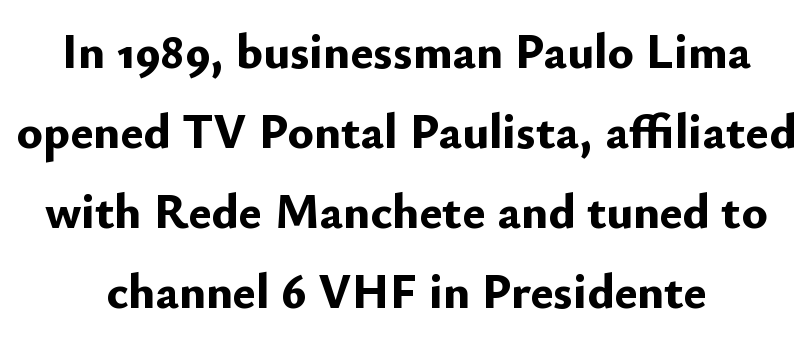
The image shows 49 px bold sans-serif type, upright; set centered, normal line spacing (1.63x), normal letter spacing, not underlined; low stroke contrast and a small x-height.
